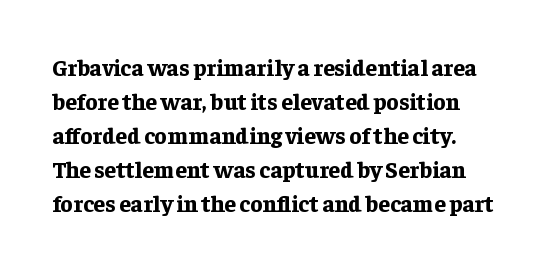
The image shows 23 px bold type, upright; set normal line spacing (1.48x), normal letter spacing, not underlined.
